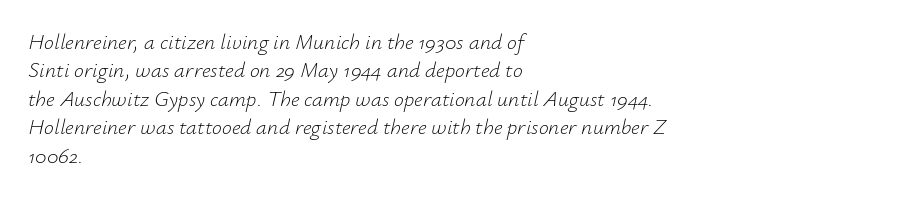
The image shows 22 px text type, italic (leaning right); set left-aligned, normal line spacing (1.29x), normal letter spacing, not underlined.
